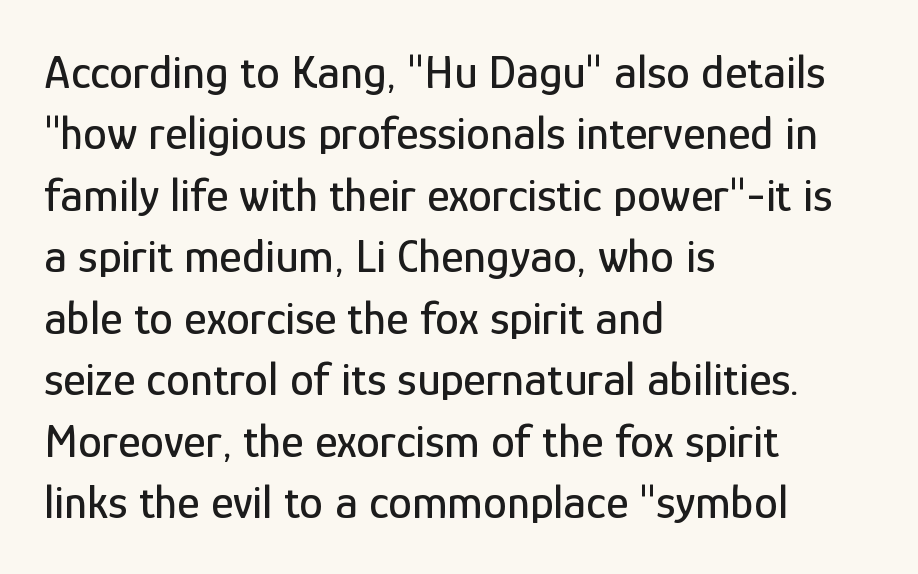
{"serif": "no", "italic": "no", "width": "condensed", "stroke_contrast": "low", "x_height": "medium", "monospaced": "no", "underline": "no", "align": "left", "line_spacing": "normal", "line_spacing_ratio": 1.28, "letter_spacing": "normal", "letter_spacing_em": 0.0, "glyph_px": 48}
